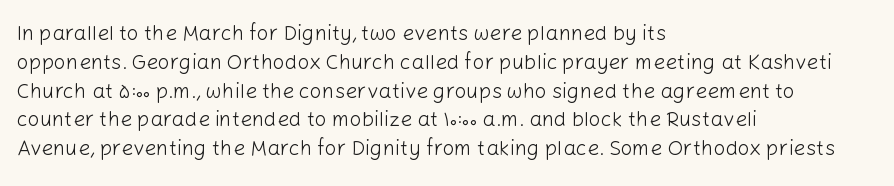
The image shows 21 px text type, upright; set left-aligned, normal line spacing (1.37x), normal letter spacing, not underlined.
